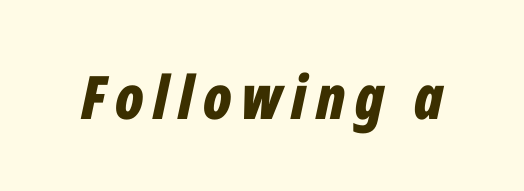
Just letters on the line, the space beneath them empty. A typesetter would mark this as italic. Heavy-handed strokes throughout: this text is bold. Do the characters align in a grid? No, the font is proportional.
